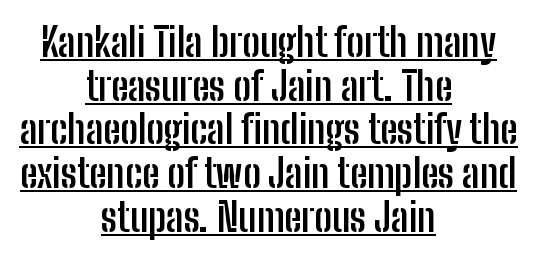
The image shows 39 px semibold, condensed sans-serif type, upright; set centered, tight line spacing (1.12x), normal letter spacing, underlined; low stroke contrast and a medium x-height.
